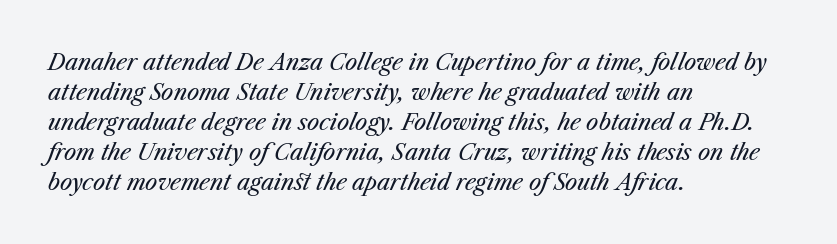
The paragraph has a hard left edge and a soft right edge. Weight: not bold — regular or lighter. These lines were composed using italics. No extra tracking has been applied to these lines. The designer left line spacing at the default.
